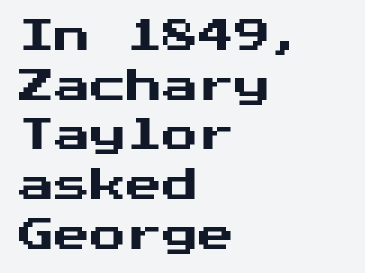
Leading: standard. Beneath every word, the page is bare. What kind of face is this? One without serifs — a sans. Does extra space separate the letters? No, they use regular spacing. The type sits square on the baseline with zero lean. Line beginnings align vertically; line endings do not.
